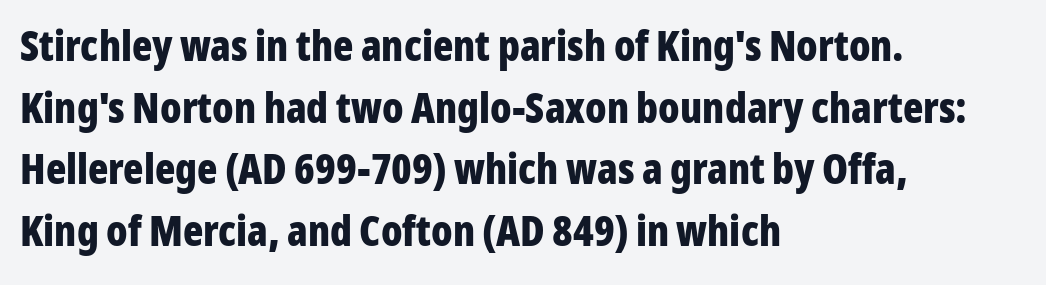
The foot of each line stays bare and open. Regular leading. The lettering holds an erect, upright posture throughout. The passage is arranged the way most books set body copy — flush left. The rendering uses natural spacing where letterforms have individual widths.
